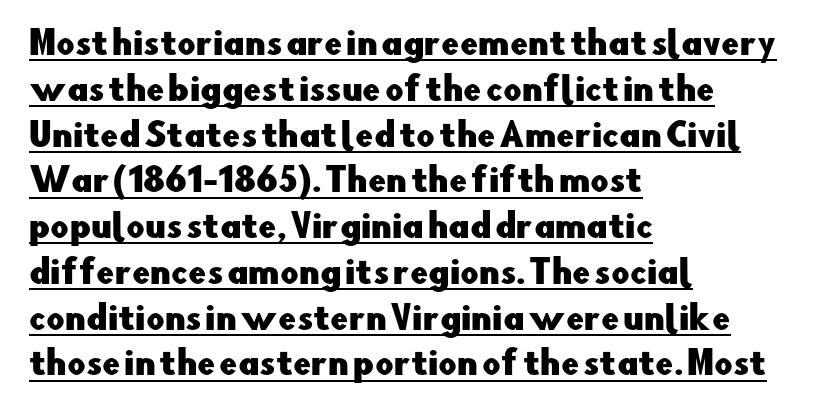
Each letter keeps its own natural width here, so spacing adapts to shape. Look at the tracking — it's just the regular setting, nothing added. Vertically, the passage feels balanced, rows spaced as you'd expect. Serifs: no, the terminals of the letterforms are clean. A continuous stroke trails under the words, as in a hyperlink.
